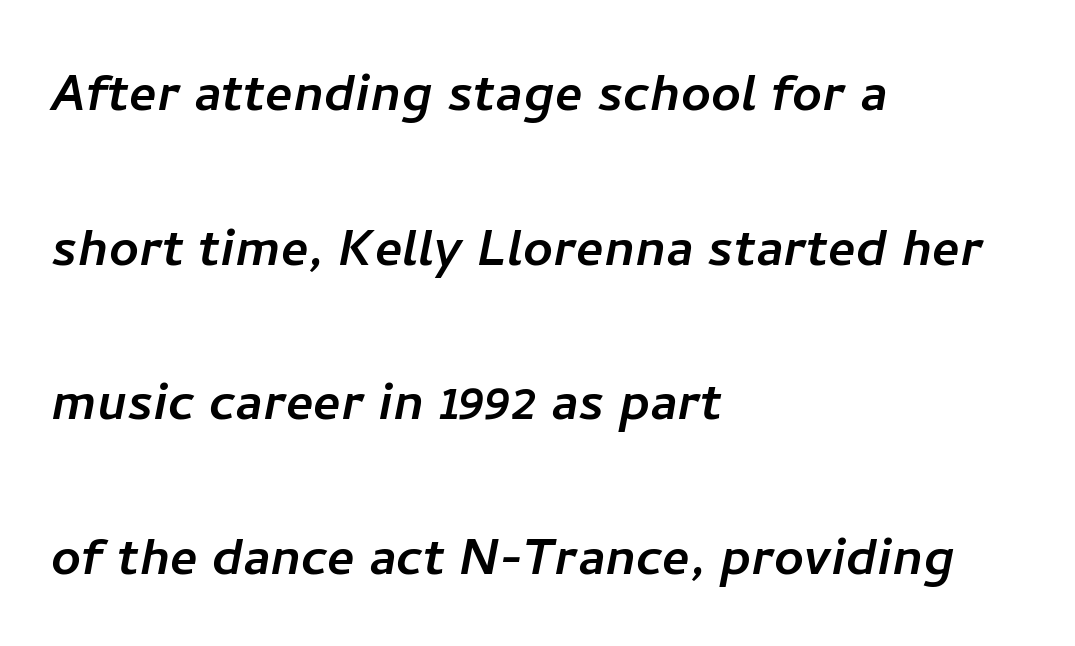
Q: Is the typeface a serif or a sans-serif typeface? A: Sans-serif.
Q: Is the text underlined? A: No.
Q: How is the paragraph aligned? A: Left-aligned.
Q: Is the spacing between letters normal or unusually wide? A: Normal.
Q: Is the spacing between lines tight, normal or loose? A: Loose.
Q: Width (condensed, normal, or wide)? A: Normal.
Q: Stroke contrast? A: Low.
Q: x-height? A: Medium.
Q: Monospaced? A: No.
